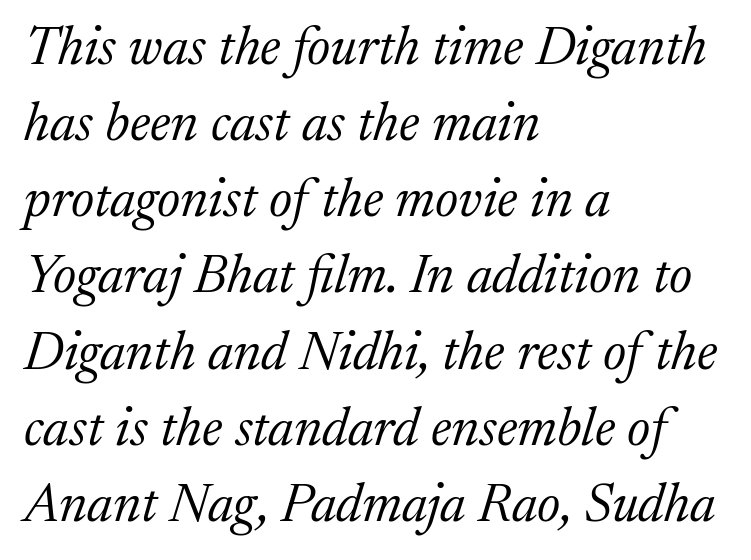
{"serif": "yes", "italic": "yes", "lean": "right", "slant_degrees": 17, "bold": "no", "weight": "light", "width": "normal", "stroke_contrast": "medium", "x_height": "medium", "monospaced": "no", "underline": "no", "align": "left", "line_spacing": "normal", "line_spacing_ratio": 1.41, "letter_spacing": "normal", "letter_spacing_em": 0.0, "glyph_px": 54}
